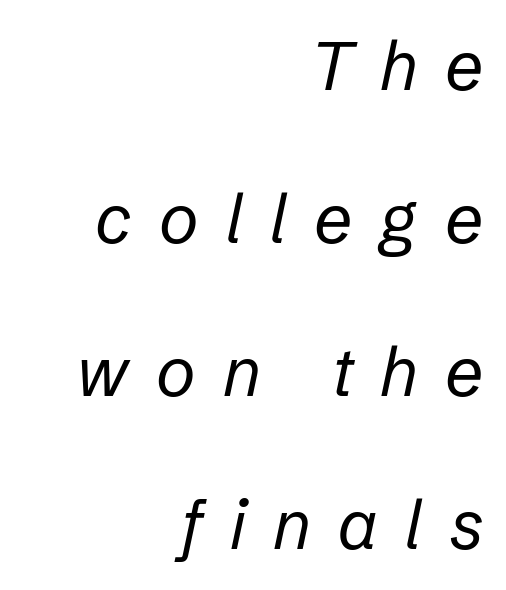
The image shows 68 px regular-weight type, italic (leaning right); set right-aligned, loose line spacing (2.25x), unusually wide letter spacing (+0.4 em), not underlined; low stroke contrast and a medium x-height.
